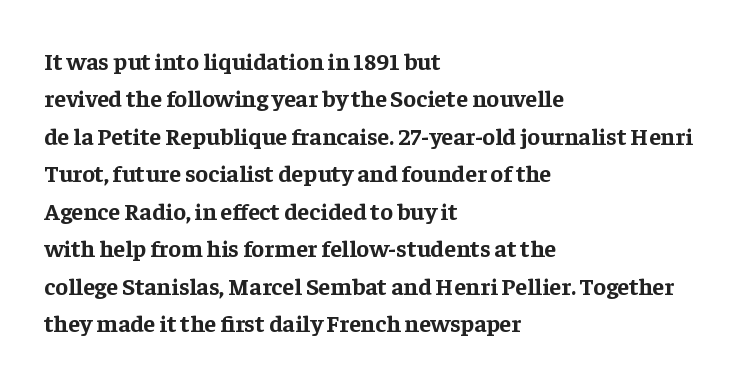
{"italic": "no", "bold": "yes", "underline": "no", "align": "left", "line_spacing": "normal", "line_spacing_ratio": 1.56, "letter_spacing": "normal", "letter_spacing_em": 0.0, "glyph_px": 24}
